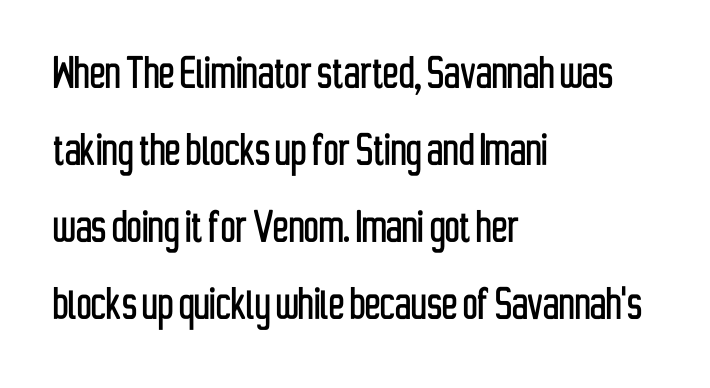
The line-height multiplier appears to be the usual default. Designer's note — italics off, roman on. A sans-serif font was chosen for this passage. Horizontally, the lines are justified to the leading edge only. Proportional: the letters do not fall into vertical columns. The gaps between neighbouring characters are ordinary and unremarkable.
